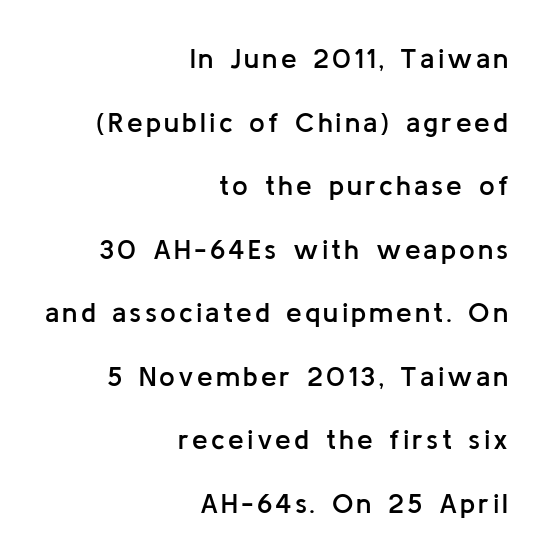
The image shows 28 px semibold sans-serif type, upright; set right-aligned, loose line spacing (2.27x), not underlined; low stroke contrast and a medium x-height.
